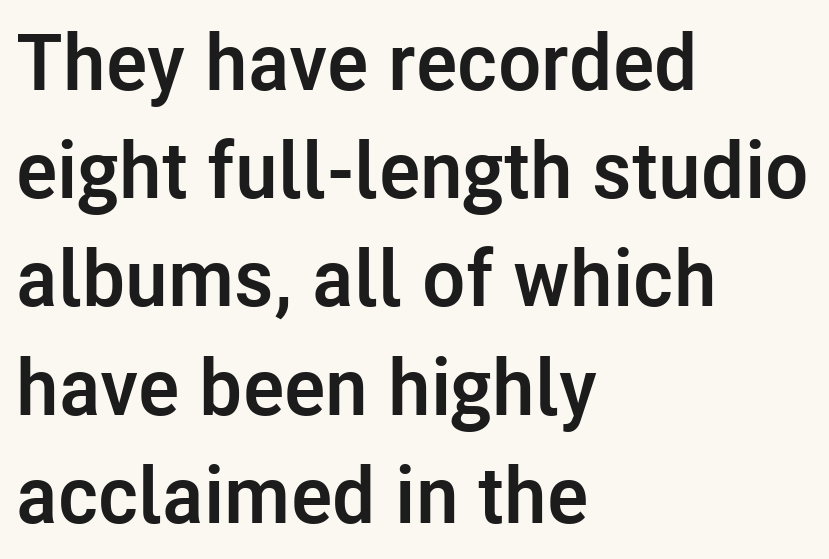
{"serif": "no", "italic": "no", "bold": "yes", "weight": "semibold", "width": "normal", "stroke_contrast": "low", "x_height": "medium", "monospaced": "no", "underline": "no", "align": "left", "line_spacing": "normal", "line_spacing_ratio": 1.37, "letter_spacing": "normal", "letter_spacing_em": 0.0, "glyph_px": 79}
